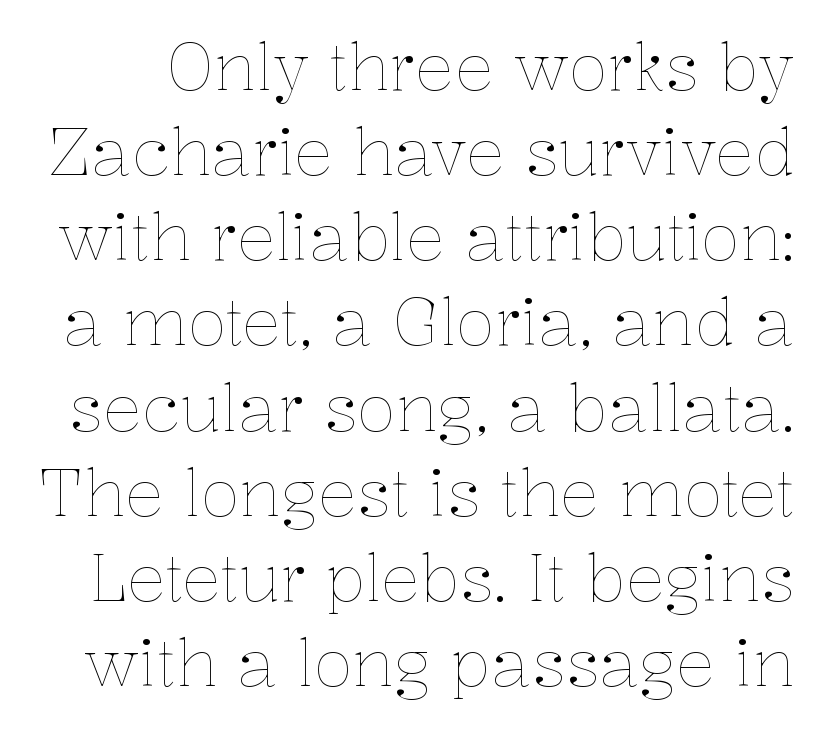
The typesetting does not lean heavy: it is not bold. Look at the tracking — it's just the regular setting, nothing added. The face used here is proportionally spaced, like ordinary book or web type. The string is rendered with underlining switched off. Does the lettering tilt? It doesn't — this is upright. The lines sit at an ordinary, default distance from one another.
